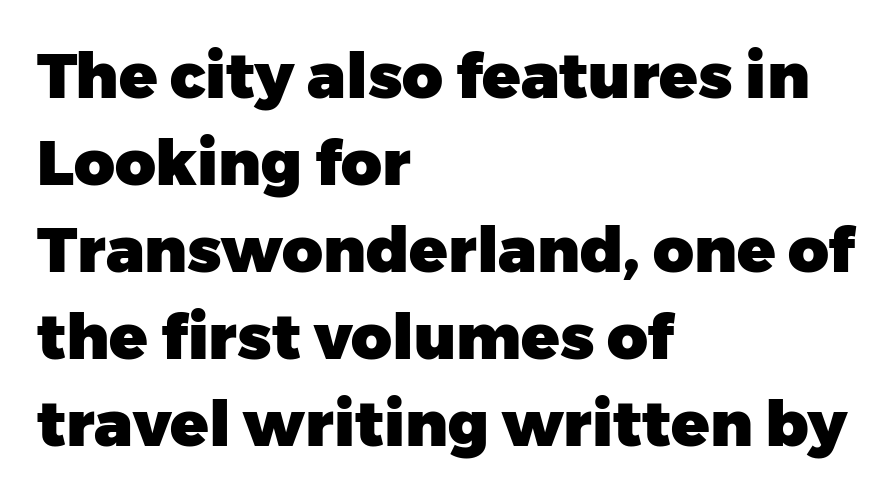
The image shows 63 px heavy sans-serif type, upright; set left-aligned, normal line spacing (1.38x), normal letter spacing, not underlined; low stroke contrast and a medium x-height.
